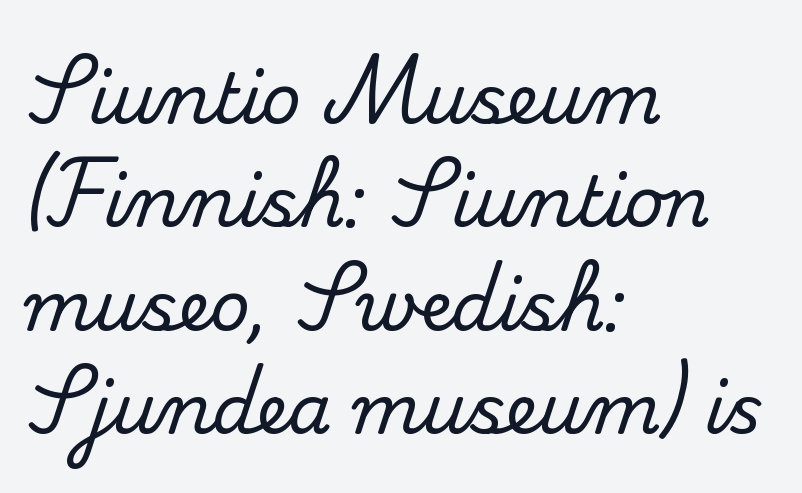
Q: Is the text italic (slanted)? A: Yes.
Q: Is the text underlined? A: No.
Q: How is the paragraph aligned? A: Left-aligned.
Q: Is the spacing between letters normal or unusually wide? A: Normal.
Q: Is the spacing between lines tight, normal or loose? A: Normal.
Q: Width (condensed, normal, or wide)? A: Normal.
Q: Stroke contrast? A: Medium.
Q: x-height? A: Small.
Q: Monospaced? A: No.
